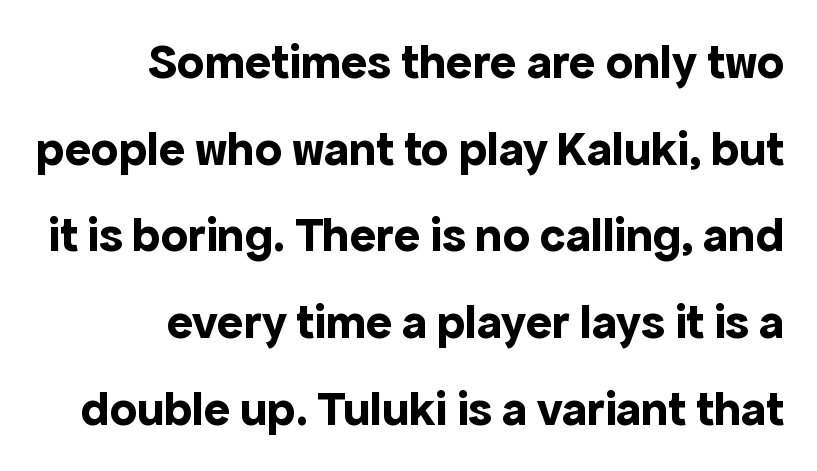
Q: Is the text bold? A: Yes.
Q: Is the text italic (slanted)? A: No, it is upright.
Q: Is the typeface a serif or a sans-serif typeface? A: Sans-serif.
Q: Is the text underlined? A: No.
Q: How is the paragraph aligned? A: Right-aligned.
Q: Is the spacing between letters normal or unusually wide? A: Normal.
Q: Width (condensed, normal, or wide)? A: Normal.
Q: x-height? A: Medium.
Q: Monospaced? A: No.
